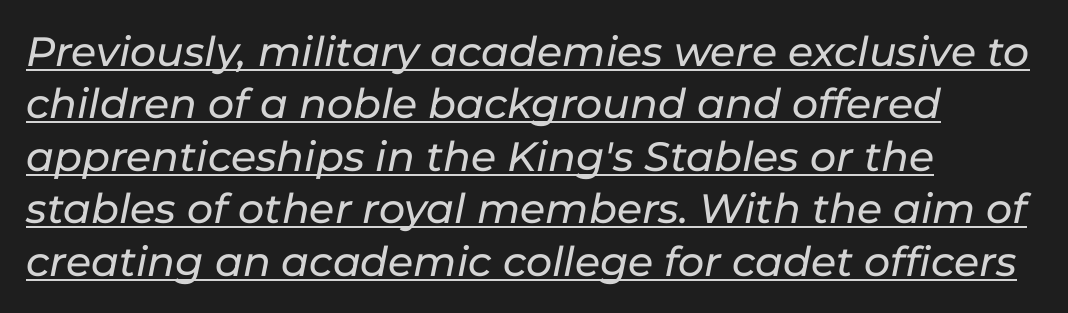
{"italic": "yes", "lean": "right", "slant_degrees": 11, "width": "normal", "stroke_contrast": "low", "x_height": "medium", "monospaced": "no", "underline": "yes", "align": "left", "line_spacing": "normal", "line_spacing_ratio": 1.28, "letter_spacing": "normal", "letter_spacing_em": 0.0, "glyph_px": 41}
